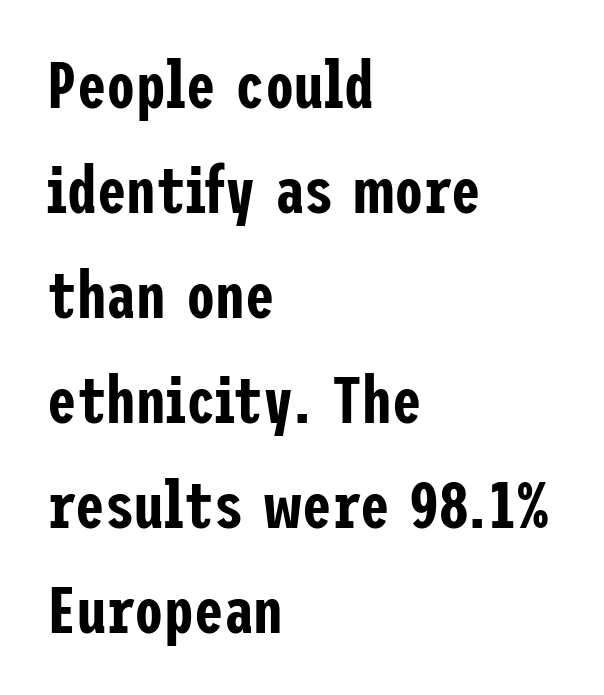
The string is rendered with underlining switched off. The rendering keeps characters at their native spacing. Posture: upright roman. Whoever set this chose a conventional vertical rhythm. Layout note: lines flush left.
